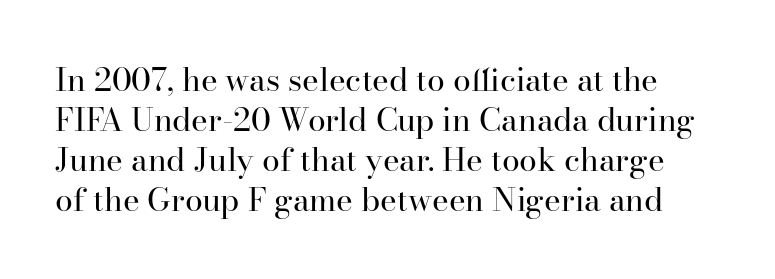
{"serif": "yes", "italic": "no", "bold": "no", "weight": "regular", "width": "normal", "stroke_contrast": "high", "x_height": "small", "monospaced": "no", "underline": "no", "line_spacing": "normal", "line_spacing_ratio": 1.25, "letter_spacing": "normal", "letter_spacing_em": 0.0, "glyph_px": 32}
